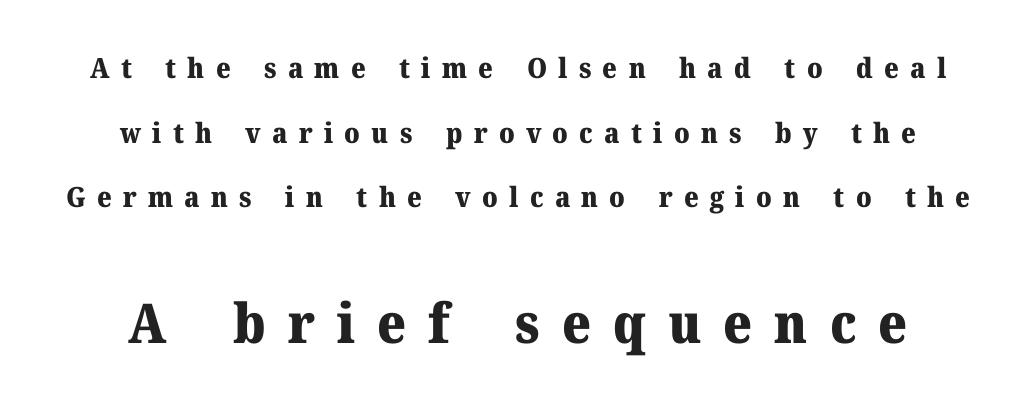
Ordinary non-slanted type is in use. The letters carry serifs — small finishing strokes at the ends of their stems. The designer dialed line spacing up above the default. The face used here is proportionally spaced, like ordinary book or web type. Heft: maximum for text — a bold. Underlining? Definitely not there.
